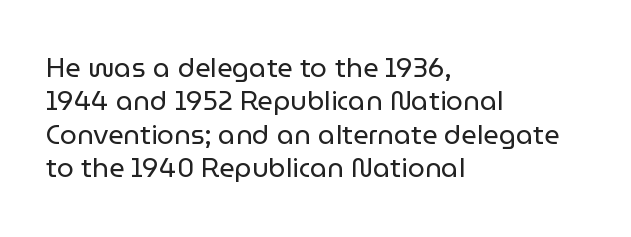
The image shows 27 px text type, upright; set left-aligned, line spacing 1.24x, normal letter spacing, not underlined.
